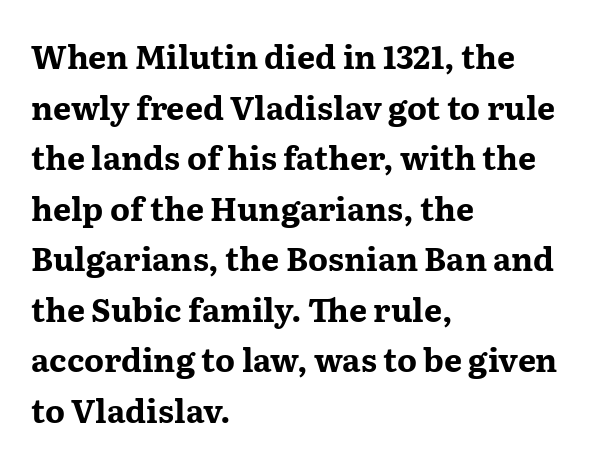
{"serif": "yes", "italic": "no", "bold": "yes", "weight": "bold", "width": "wide", "stroke_contrast": "medium", "x_height": "medium", "monospaced": "no", "underline": "no", "align": "left", "line_spacing": "normal", "line_spacing_ratio": 1.58, "letter_spacing": "normal", "letter_spacing_em": 0.0, "glyph_px": 32}
